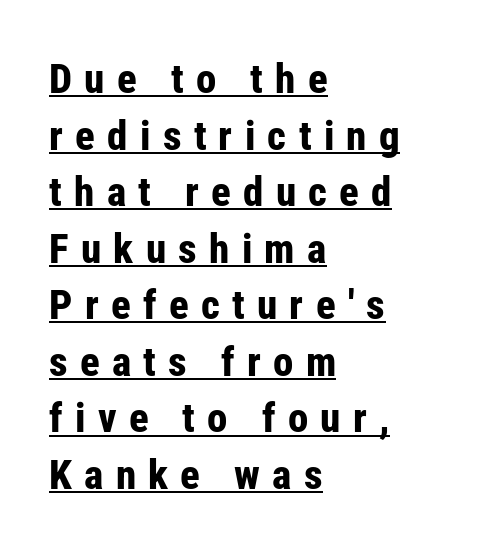
{"serif": "no", "italic": "no", "bold": "yes", "weight": "bold", "width": "condensed", "stroke_contrast": "low", "x_height": "medium", "monospaced": "no", "underline": "yes", "align": "left", "line_spacing": "normal", "line_spacing_ratio": 1.38, "letter_spacing": "wide", "letter_spacing_em": 0.3, "glyph_px": 41}
